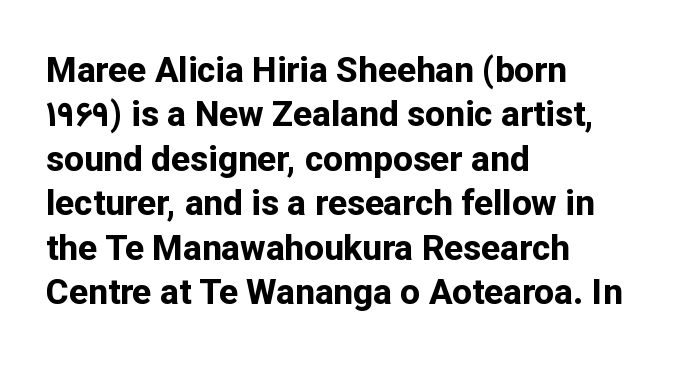
The image shows 35 px bold sans-serif type, upright; set left-aligned, normal line spacing (1.27x), normal letter spacing, not underlined; low stroke contrast and a medium x-height.
